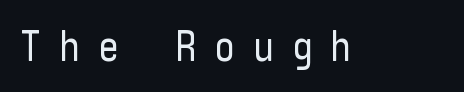
{"serif": "no", "italic": "no", "bold": "no", "weight": "regular", "width": "condensed", "stroke_contrast": "low", "x_height": "medium", "underline": "no", "letter_spacing": "wide", "letter_spacing_em": 0.37, "glyph_px": 44}
